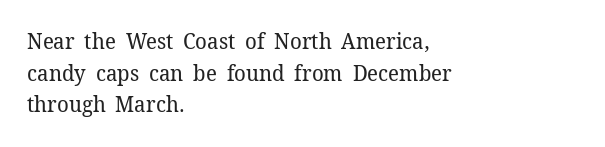
The image shows 22 px text type, upright; set left-aligned, normal line spacing (1.44x), normal letter spacing, not underlined.
